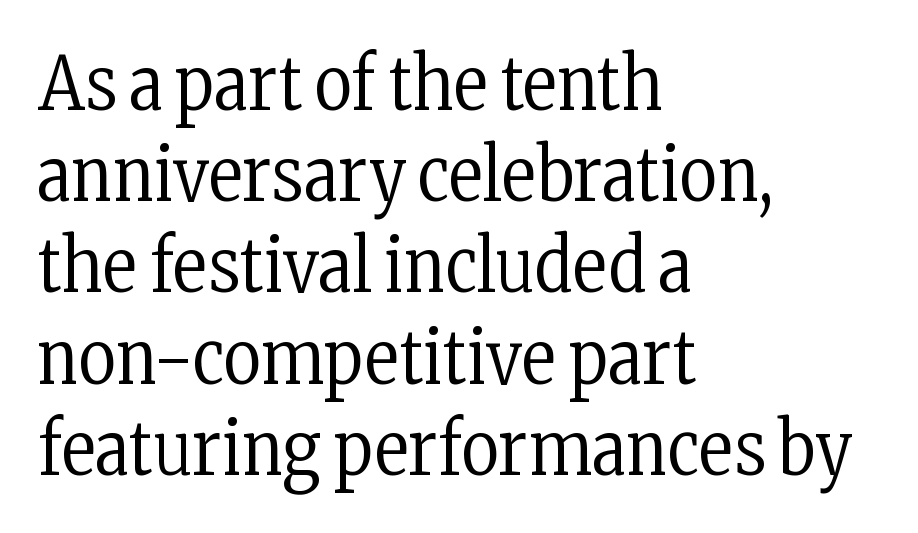
The image shows 73 px regular-weight, condensed serif type, upright; set left-aligned, normal line spacing (1.25x), normal letter spacing, not underlined; low stroke contrast and a medium x-height.
